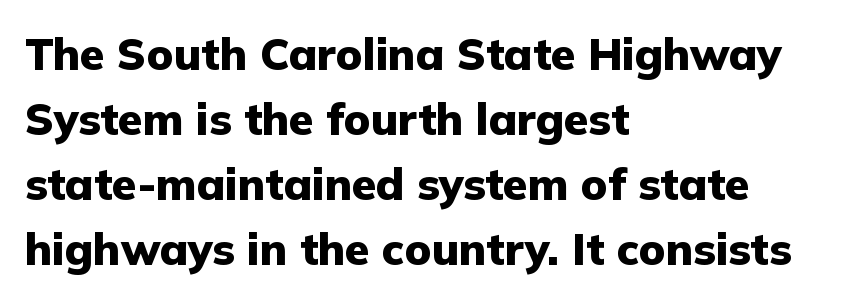
Q: Is the text bold? A: Yes.
Q: Is the text italic (slanted)? A: No, it is upright.
Q: Is the typeface a serif or a sans-serif typeface? A: Sans-serif.
Q: Is the text underlined? A: No.
Q: How is the paragraph aligned? A: Left-aligned.
Q: Is the spacing between letters normal or unusually wide? A: Normal.
Q: Is the spacing between lines tight, normal or loose? A: Normal.
Q: Width (condensed, normal, or wide)? A: Normal.
Q: Stroke contrast? A: Low.
Q: x-height? A: Medium.
Q: Monospaced? A: No.
